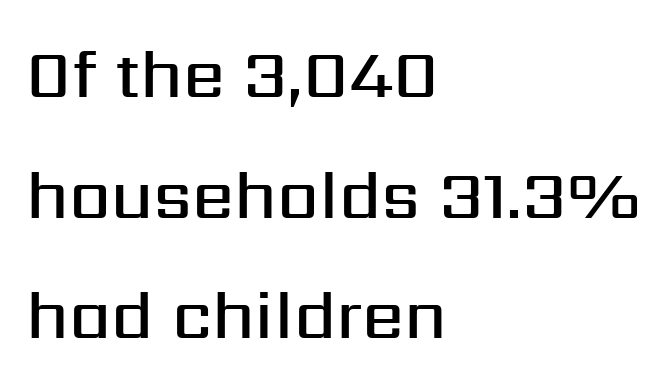
Typographically, this falls in the sans-serif category. Compared with an ordinary text face, these strokes are moderately heavier — a semibold. Each letter keeps its own natural width here, so spacing adapts to shape. The rag falls on the right side of this text block. The gap between lines stays unmarked.
